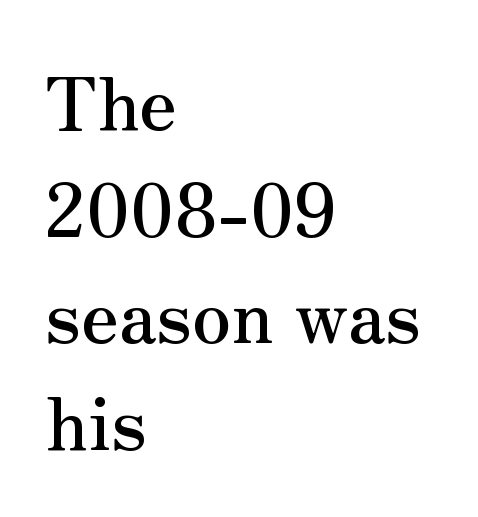
The image shows 73 px serif type, upright; set left-aligned, normal line spacing (1.46x), normal letter spacing, not underlined; medium stroke contrast and a small x-height.
